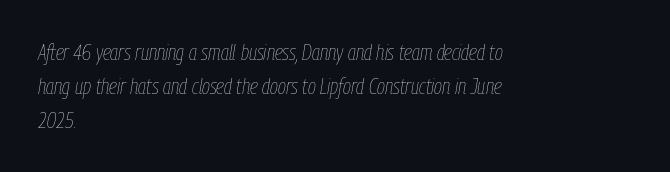
The image shows 22 px text type, italic (leaning right); set left-aligned, normal line spacing (1.55x), normal letter spacing, not underlined.
